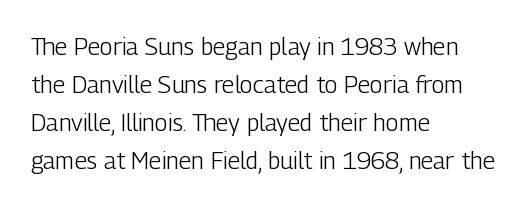
{"italic": "no", "bold": "no", "underline": "no", "align": "left", "line_spacing": "normal", "line_spacing_ratio": 1.58, "letter_spacing": "normal", "letter_spacing_em": 0.0, "glyph_px": 24}
